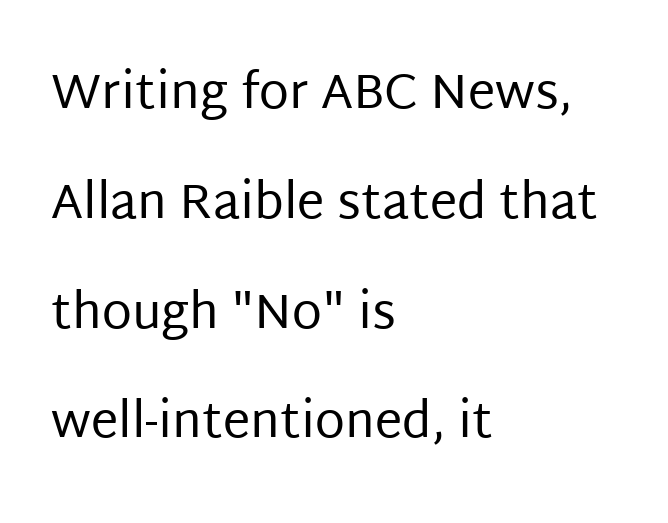
{"serif": "no", "italic": "no", "bold": "no", "weight": "regular", "width": "normal", "stroke_contrast": "low", "x_height": "large", "monospaced": "no", "underline": "no", "align": "left", "line_spacing": "loose", "line_spacing_ratio": 2.24, "letter_spacing": "normal", "letter_spacing_em": 0.0, "glyph_px": 49}
